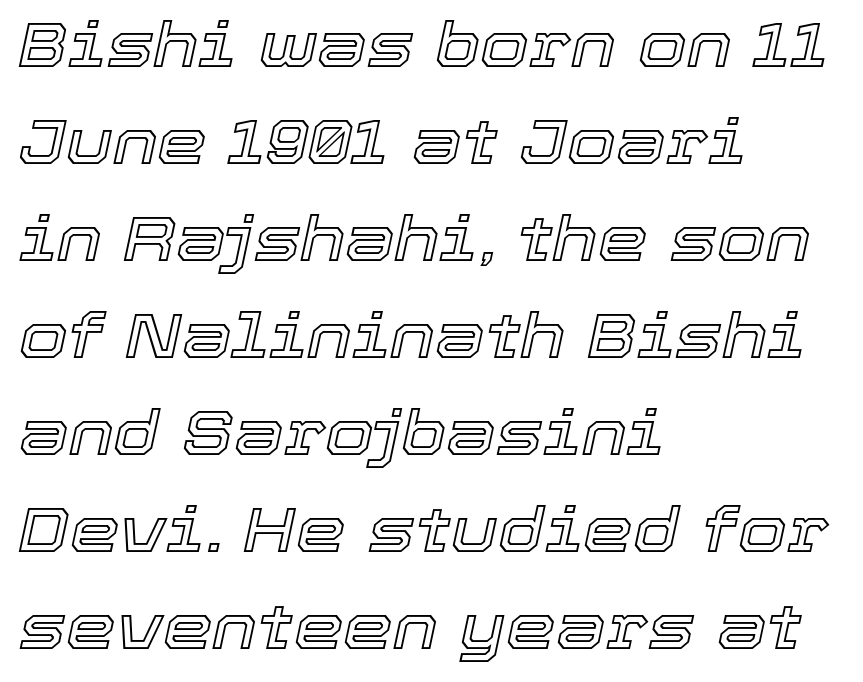
These lines are rendered in a variable-pitch font. The gap between lines stays unmarked. Is there much room between lines? A standard amount, neither cramped nor airy. This rendering leaves character spacing at its baseline value.
